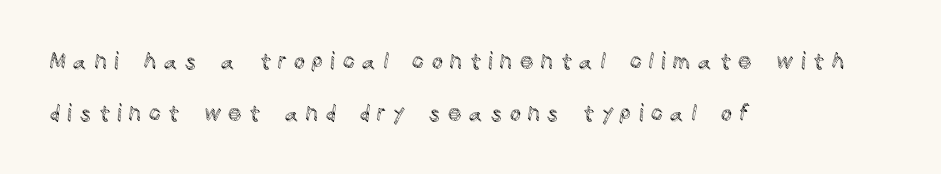
{"underline": "no", "align": "left", "line_spacing": "loose", "line_spacing_ratio": 2.37, "letter_spacing": "wide", "letter_spacing_em": 0.32, "glyph_px": 22}
